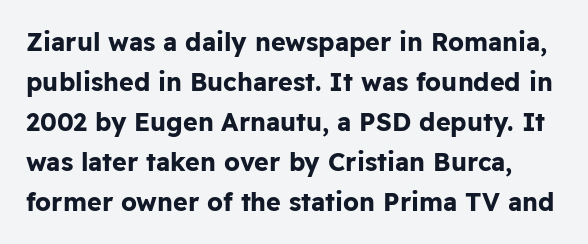
{"italic": "no", "bold": "yes", "underline": "no", "line_spacing": "normal", "line_spacing_ratio": 1.6, "letter_spacing": "normal", "letter_spacing_em": 0.0, "glyph_px": 25}
